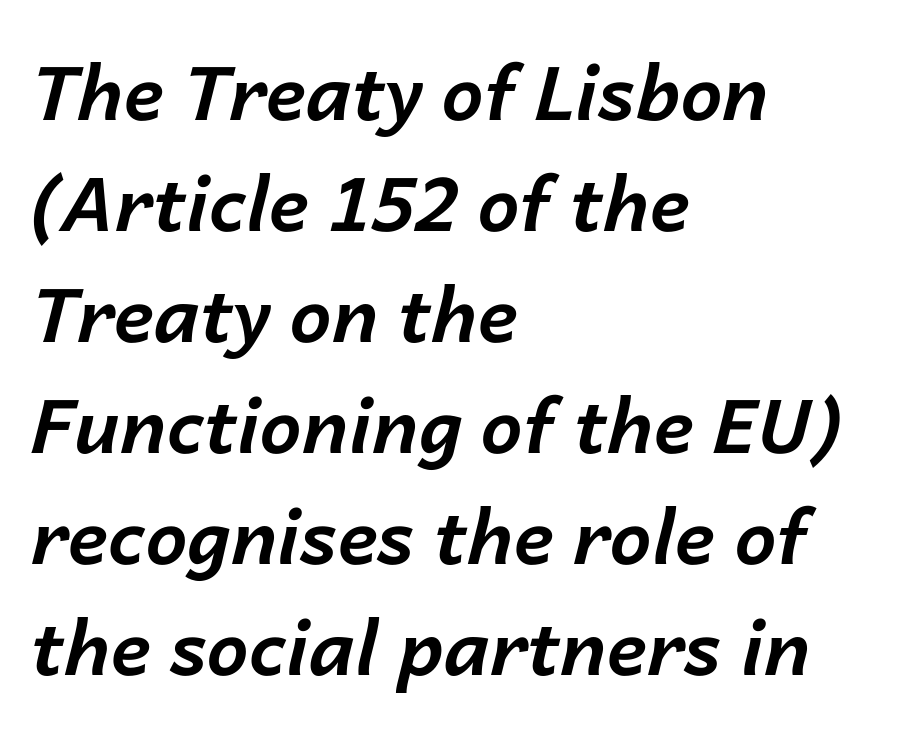
The letters are slanted; this is an italic face. Honestly, the row spacing looks completely unremarkable. Think of a printed novel: that variable character pitch is what you see here. Teacher's note: observe the even left margin — that is flush-left alignment.
